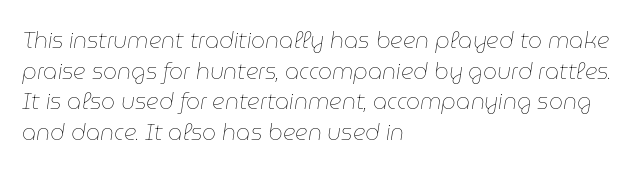
{"italic": "yes", "lean": "right", "slant_degrees": 9, "bold": "no", "underline": "no", "align": "left", "line_spacing": "normal", "line_spacing_ratio": 1.39, "letter_spacing": "normal", "letter_spacing_em": 0.0, "glyph_px": 22}
